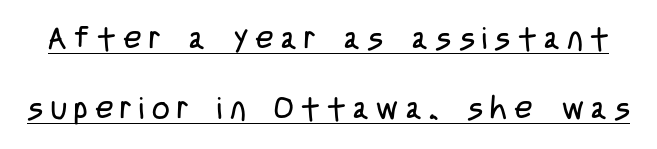
Weight class: somewhere from thin through regular. Character widths vary here, with narrow letters taking less room than wide ones. Each line of the rendering has a horizontal stroke beneath the glyphs. Upright lettering throughout.
